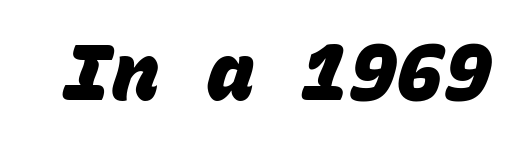
Q: Is the text bold? A: Yes.
Q: Is the typeface a serif or a sans-serif typeface? A: Sans-serif.
Q: Is the text underlined? A: No.
Q: Is the spacing between letters normal or unusually wide? A: Normal.
Q: Width (condensed, normal, or wide)? A: Normal.
Q: Stroke contrast? A: Low.
Q: x-height? A: Large.
Q: Monospaced? A: Yes.
